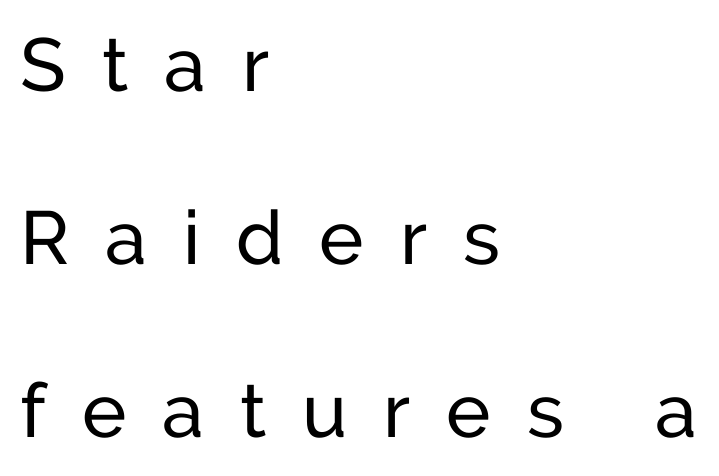
Q: Is the text bold? A: No.
Q: Is the text italic (slanted)? A: No, it is upright.
Q: Is the typeface a serif or a sans-serif typeface? A: Sans-serif.
Q: Is the text underlined? A: No.
Q: How is the paragraph aligned? A: Left-aligned.
Q: Is the spacing between letters normal or unusually wide? A: Unusually wide.
Q: Is the spacing between lines tight, normal or loose? A: Loose.
Q: Width (condensed, normal, or wide)? A: Normal.
Q: Stroke contrast? A: Low.
Q: x-height? A: Medium.
Q: Monospaced? A: No.
